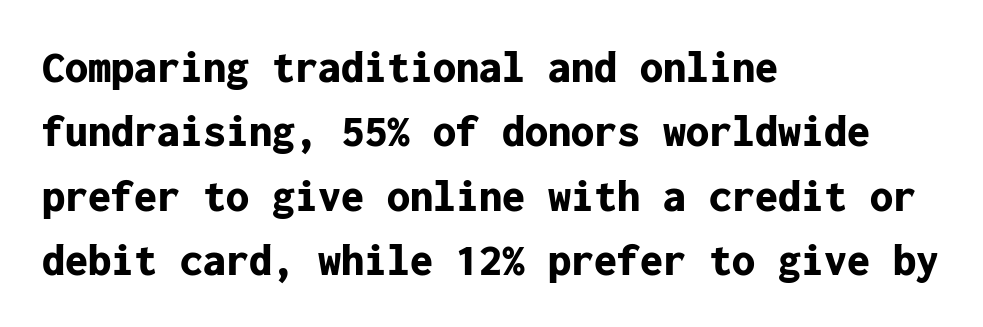
Q: Is the text bold? A: Yes.
Q: Is the text italic (slanted)? A: No, it is upright.
Q: Is the typeface a serif or a sans-serif typeface? A: Sans-serif.
Q: Is the text underlined? A: No.
Q: How is the paragraph aligned? A: Left-aligned.
Q: Is the spacing between letters normal or unusually wide? A: Normal.
Q: Is the spacing between lines tight, normal or loose? A: Normal.
Q: Width (condensed, normal, or wide)? A: Normal.
Q: Stroke contrast? A: Low.
Q: x-height? A: Medium.
Q: Monospaced? A: Yes.
